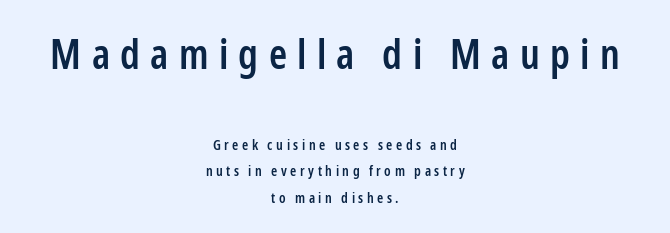
The text block is weighted toward neither margin, spreading evenly from the middle. Lines of text with bare space underneath. Stems and bowls a touch heavier than normal — semibold. This rendering widens character spacing well past its baseline value.
